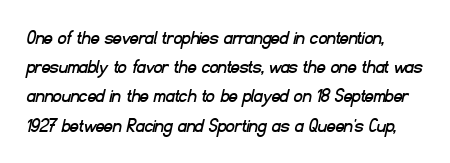
The gaps between neighbouring characters are ordinary and unremarkable. Compared with a centered layout, this one pins lines to the left instead. Decoration check: the copy has no underline. Baseline-to-baseline distance is the conventional proportion of letter height.
